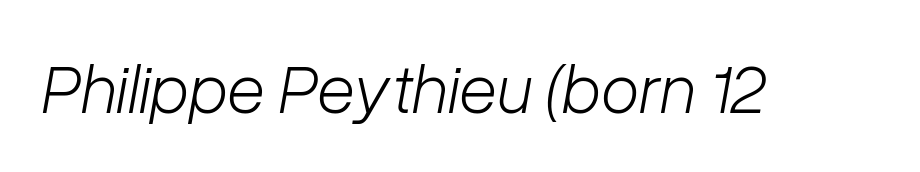
{"italic": "yes", "lean": "right", "slant_degrees": 10, "bold": "no", "weight": "light", "width": "normal", "stroke_contrast": "low", "x_height": "medium", "monospaced": "no", "underline": "no", "letter_spacing": "normal", "letter_spacing_em": 0.0, "glyph_px": 70}
